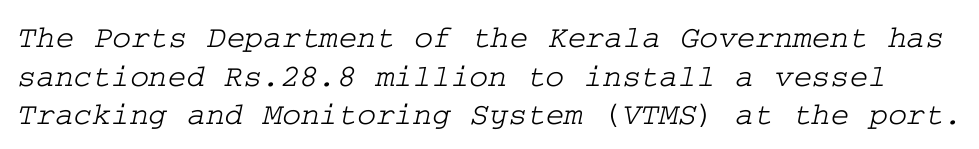
{"serif": "yes", "width": "wide", "stroke_contrast": "low", "x_height": "medium", "underline": "no", "line_spacing_ratio": 1.21, "letter_spacing": "normal", "letter_spacing_em": 0.0, "glyph_px": 32}
